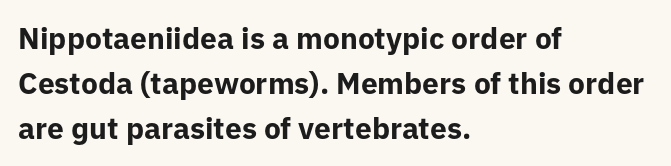
{"serif": "no", "italic": "no", "bold": "yes", "weight": "bold", "width": "normal", "stroke_contrast": "low", "x_height": "medium", "monospaced": "no", "underline": "no", "align": "left", "line_spacing": "normal", "line_spacing_ratio": 1.5, "letter_spacing": "normal", "letter_spacing_em": 0.0, "glyph_px": 30}
